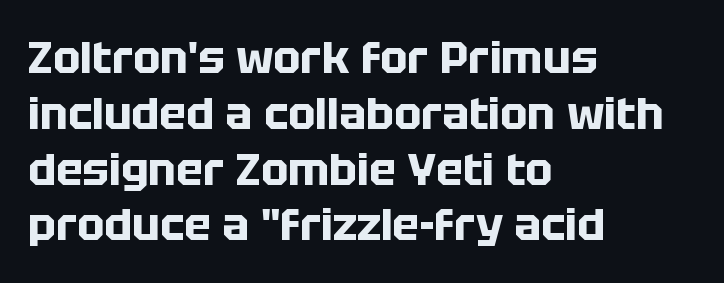
Q: Is the text bold? A: Yes.
Q: Is the text italic (slanted)? A: No, it is upright.
Q: Is the typeface a serif or a sans-serif typeface? A: Sans-serif.
Q: Is the text underlined? A: No.
Q: How is the paragraph aligned? A: Left-aligned.
Q: Is the spacing between letters normal or unusually wide? A: Normal.
Q: Width (condensed, normal, or wide)? A: Normal.
Q: Stroke contrast? A: Low.
Q: x-height? A: Large.
Q: Monospaced? A: No.
